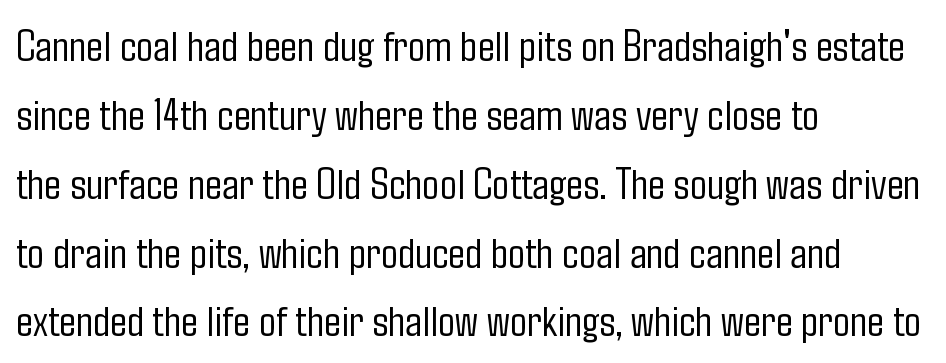
The image shows 45 px light, condensed sans-serif type, upright; set left-aligned, normal line spacing (1.53x), normal letter spacing, not underlined; low stroke contrast and a medium x-height.
